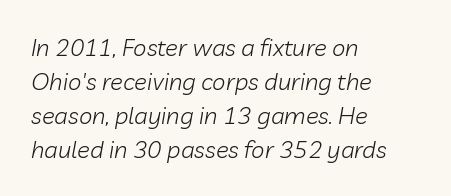
{"italic": "yes", "lean": "right", "slant_degrees": 10, "bold": "no", "underline": "no", "align": "left", "line_spacing": "normal", "line_spacing_ratio": 1.42, "letter_spacing": "normal", "letter_spacing_em": 0.0, "glyph_px": 24}
